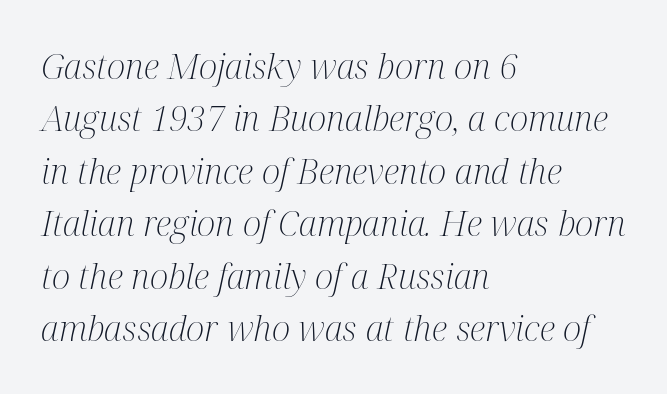
The glyphs are unaccompanied by any horizontal stroke below them. These lines keep a tight, regular rhythm from letter to letter. Note the varied advance widths — an 'i' is clearly narrower than an 'm'. The typesetting does not lean heavy: it is not bold.
